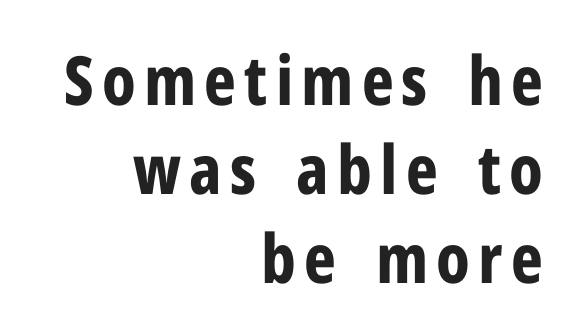
The image shows 68 px bold, condensed sans-serif type, upright; set right-aligned, normal line spacing (1.31x), not underlined; low stroke contrast and a medium x-height.
